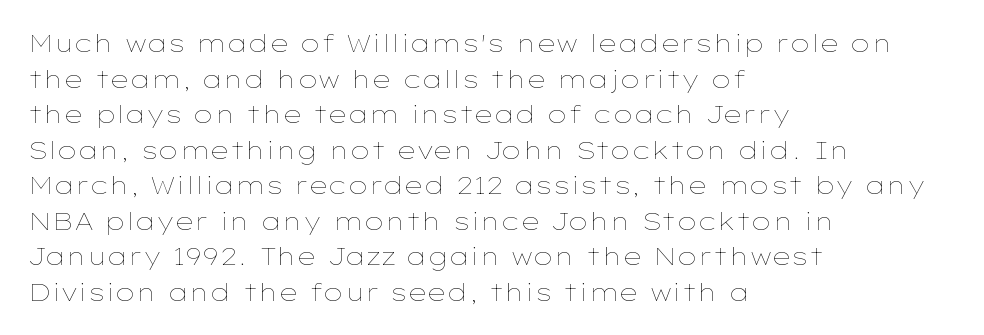
No italicization has been applied; the sample stays upright. Each line starts at the same left margin while the right side varies. Weight: regular or lighter. Compared with typical paragraphs, the rows here are spaced about the same. No extra tracking has been applied to these lines. Any mark beneath the type? The region is blank.
